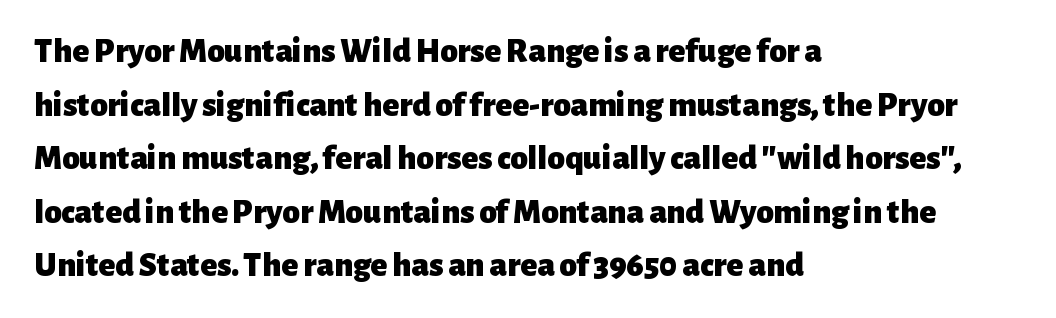
The image shows 35 px heavy sans-serif type, upright; set left-aligned, normal line spacing (1.53x), normal letter spacing, not underlined; low stroke contrast and a medium x-height.
